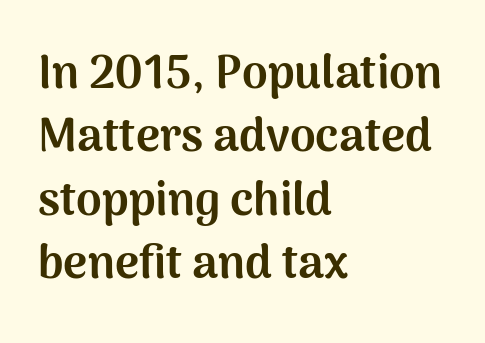
The image shows 46 px bold sans-serif type, upright; set left-aligned, normal line spacing (1.38x), normal letter spacing, not underlined; medium stroke contrast and a medium x-height.
